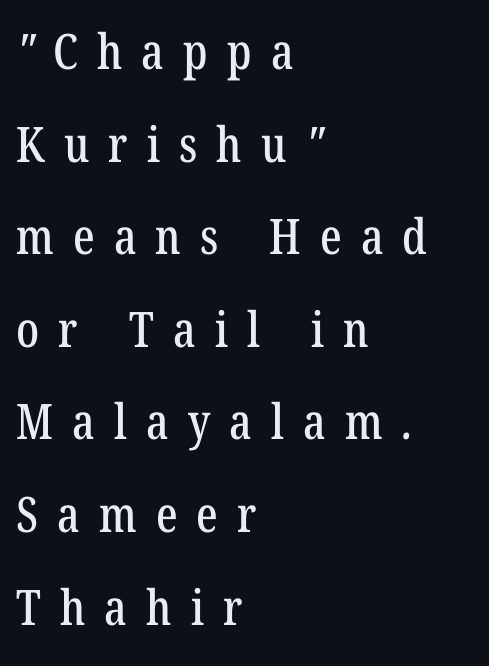
Think of a printed novel: that variable character pitch is what you see here. Between one letter and the next there's a generous, obvious gap. Yep, those are serifs on the letters. Layout note: lines flush left. Unmarked baselines from the first word to the last.
